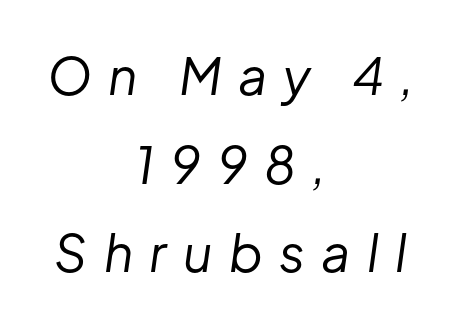
Q: Is the text bold? A: No.
Q: Is the text italic (slanted)? A: Yes, it leans right by about 8 degrees.
Q: Is the text underlined? A: No.
Q: How is the paragraph aligned? A: Centered.
Q: Is the spacing between letters normal or unusually wide? A: Unusually wide.
Q: Width (condensed, normal, or wide)? A: Normal.
Q: Stroke contrast? A: Low.
Q: x-height? A: Medium.
Q: Monospaced? A: No.
